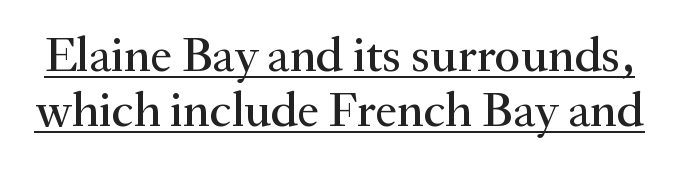
Somebody hit Ctrl+U on this one — the words are underlined. What kind of face is this? One with serifs. Looks like regular typesetting: each glyph gets only the width it needs. The font's upright variant was chosen for this text. Observe the ordinary spacing: letters are neighbours, not strangers. The line-height multiplier appears low, near solid setting.
